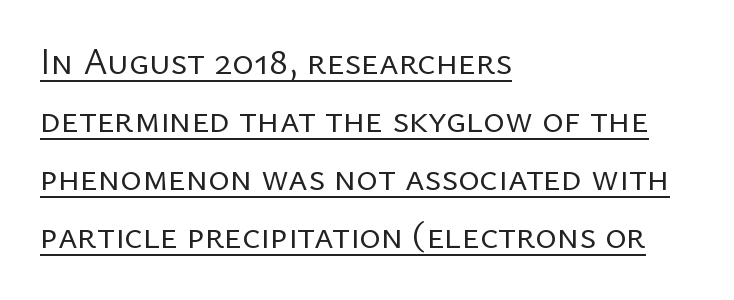
Q: Is the text bold? A: No.
Q: Is the text italic (slanted)? A: No, it is upright.
Q: Is the typeface a serif or a sans-serif typeface? A: Sans-serif.
Q: Is the text underlined? A: Yes.
Q: How is the paragraph aligned? A: Left-aligned.
Q: Is the spacing between letters normal or unusually wide? A: Normal.
Q: Is the spacing between lines tight, normal or loose? A: Normal.
Q: Width (condensed, normal, or wide)? A: Normal.
Q: Stroke contrast? A: Low.
Q: x-height? A: Medium.
Q: Monospaced? A: No.
